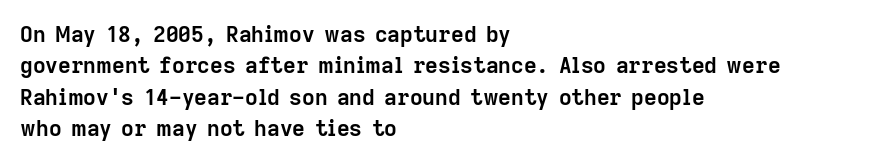
The image shows 22 px bold type, upright; set left-aligned, normal line spacing (1.43x), normal letter spacing, not underlined.
